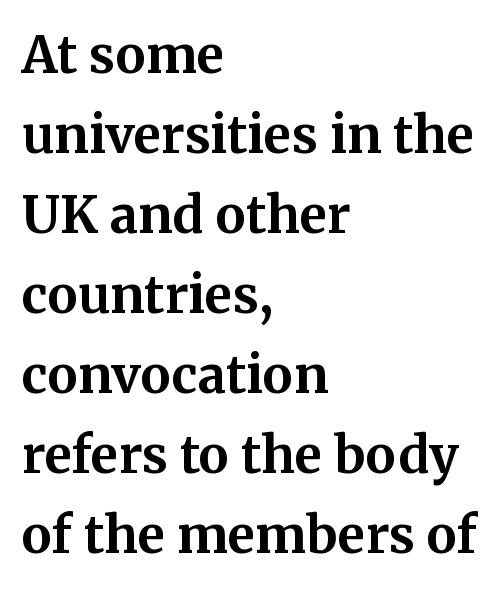
Q: Is the text bold? A: Yes.
Q: Is the text italic (slanted)? A: No, it is upright.
Q: Is the typeface a serif or a sans-serif typeface? A: Serif.
Q: Is the text underlined? A: No.
Q: How is the paragraph aligned? A: Left-aligned.
Q: Is the spacing between letters normal or unusually wide? A: Normal.
Q: Is the spacing between lines tight, normal or loose? A: Normal.
Q: Width (condensed, normal, or wide)? A: Normal.
Q: Stroke contrast? A: Medium.
Q: x-height? A: Medium.
Q: Monospaced? A: No.
